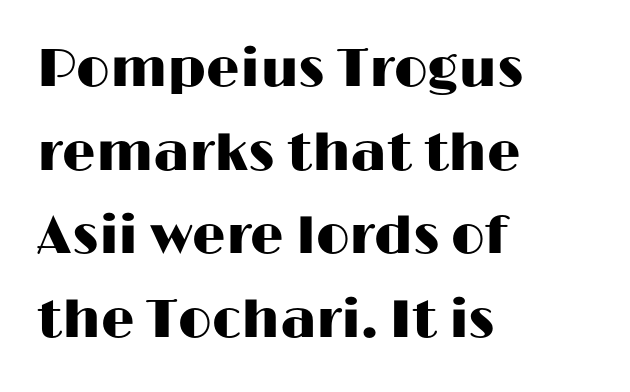
{"serif": "no", "italic": "no", "width": "wide", "stroke_contrast": "high", "x_height": "medium", "monospaced": "no", "underline": "no", "align": "left", "line_spacing": "normal", "line_spacing_ratio": 1.58, "letter_spacing": "normal", "letter_spacing_em": 0.0, "glyph_px": 53}
